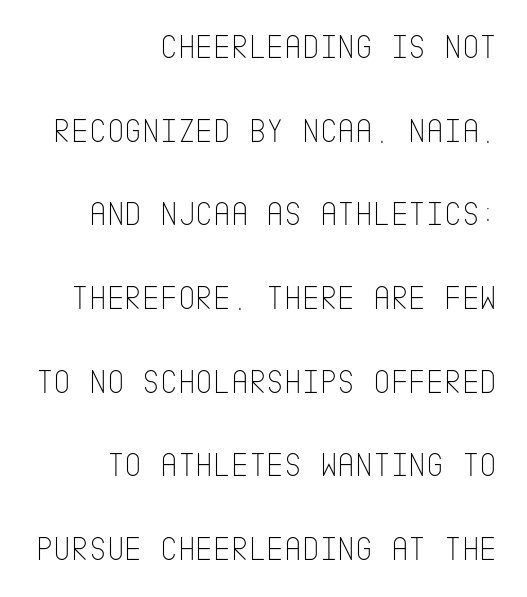
The axis of the letterforms is exactly vertical. You can tell from the bare stems that sans-serif type was used. Notice how the passage keeps a crisp vertical edge on the right only. Tracking value appears to be zero — textbook default spacing.
